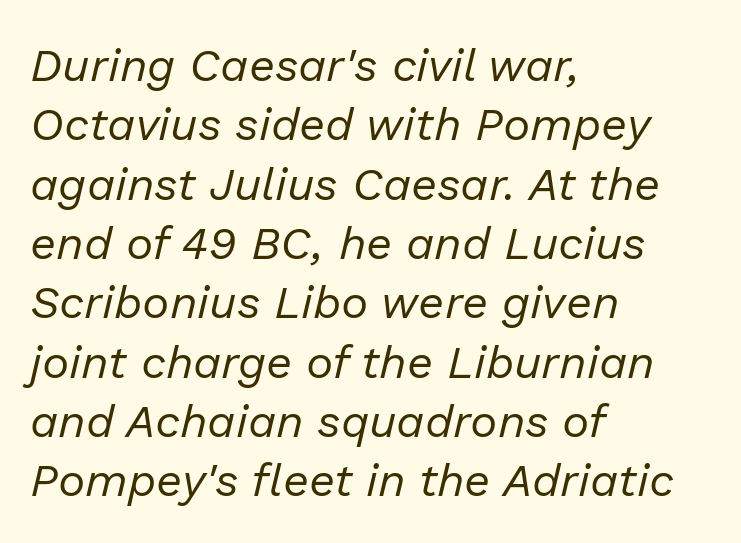
The image shows 46 px regular-weight type, italic (leaning right); set left-aligned, normal line spacing (1.29x), normal letter spacing, not underlined; low stroke contrast and a medium x-height.
